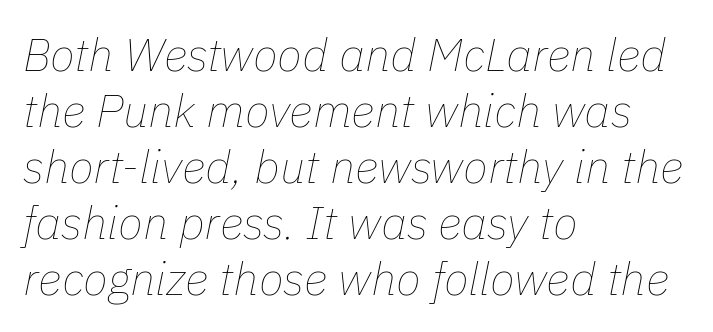
The image shows 46 px thin type, italic (leaning right); set left-aligned, line spacing 1.22x, normal letter spacing, not underlined; low stroke contrast and a medium x-height.
